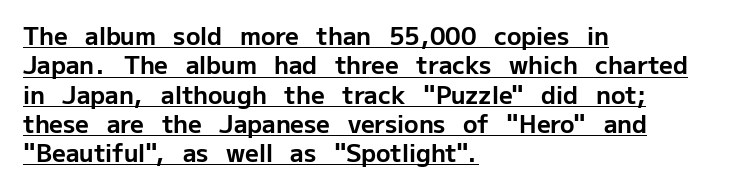
The image shows 24 px bold type, upright; set left-aligned, line spacing 1.22x, normal letter spacing, underlined.
